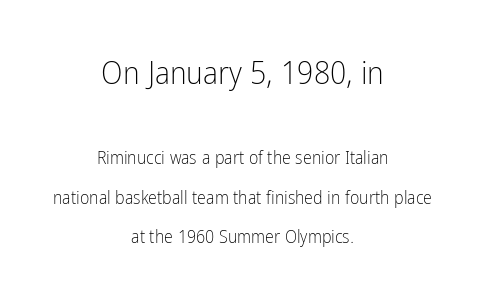
The first block has been scaled up relative to the second. The letters stand straight up with perfectly vertical stems. Stroke terminals: plain, sans-serif. This is not heavy type; no bold has been used. Does the leading feel generous? Absolutely, it's lavish.
